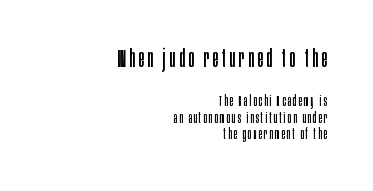
The image shows 24 px text type, upright; set right-aligned, line spacing 1.17x, not underlined; the first (top) block is 1.71x larger.
